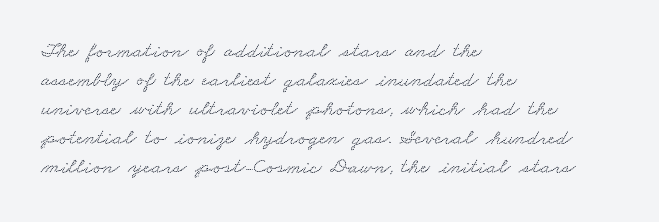
Notice how the passage keeps a crisp vertical edge on the left only. Glance below the letters and you will spot only blank space. Honestly, the letter spacing is just normal — you wouldn't notice it. How would I describe the line gaps? Plain and ordinary.
